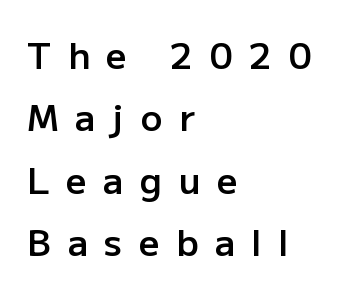
Q: Is the text bold? A: Semi-bold.
Q: Is the text italic (slanted)? A: No, it is upright.
Q: Is the typeface a serif or a sans-serif typeface? A: Sans-serif.
Q: Is the text underlined? A: No.
Q: How is the paragraph aligned? A: Left-aligned.
Q: Is the spacing between letters normal or unusually wide? A: Unusually wide.
Q: Width (condensed, normal, or wide)? A: Normal.
Q: Stroke contrast? A: Low.
Q: x-height? A: Medium.
Q: Monospaced? A: No.
